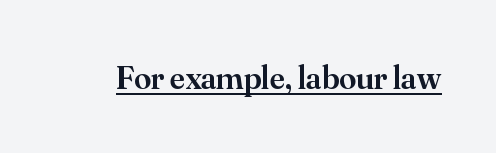
{"serif": "yes", "italic": "no", "bold": "semi", "weight": "semibold", "width": "normal", "stroke_contrast": "medium", "x_height": "small", "monospaced": "no", "underline": "yes", "letter_spacing": "normal", "letter_spacing_em": 0.0, "glyph_px": 34}
